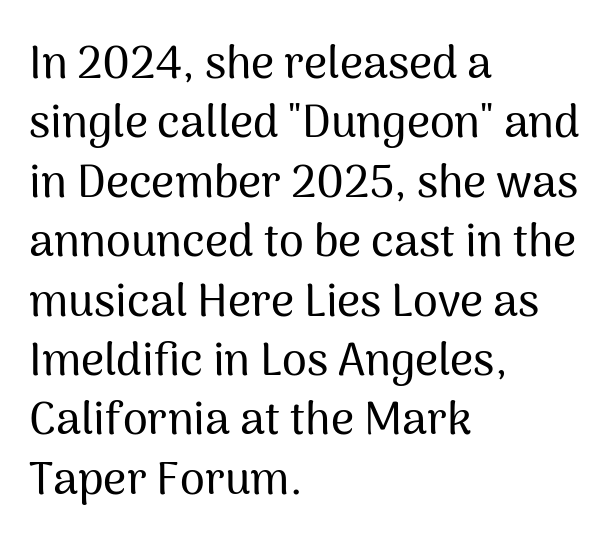
{"serif": "no", "italic": "no", "width": "normal", "stroke_contrast": "medium", "x_height": "medium", "monospaced": "no", "underline": "no", "align": "left", "line_spacing": "normal", "line_spacing_ratio": 1.32, "letter_spacing": "normal", "letter_spacing_em": 0.0, "glyph_px": 45}
